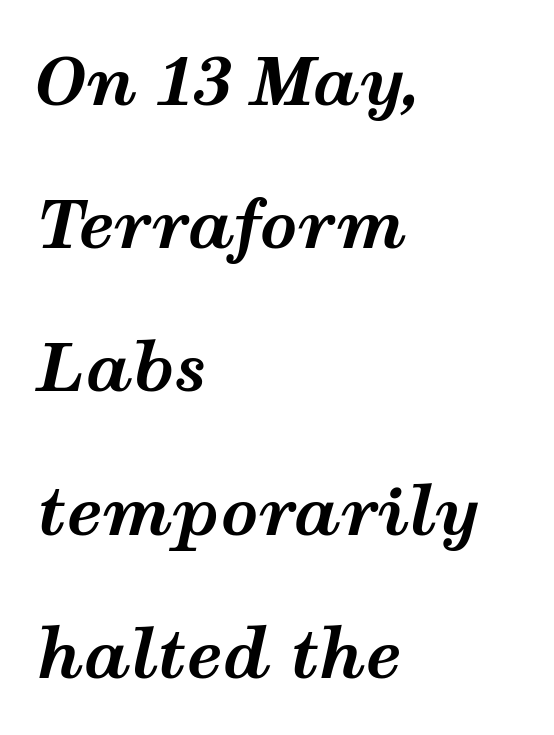
{"italic": "yes", "lean": "right", "slant_degrees": 12, "bold": "yes", "weight": "bold", "width": "wide", "stroke_contrast": "medium", "x_height": "medium", "monospaced": "no", "underline": "no", "align": "left", "line_spacing": "loose", "line_spacing_ratio": 2.17, "letter_spacing": "normal", "letter_spacing_em": 0.0, "glyph_px": 66}
